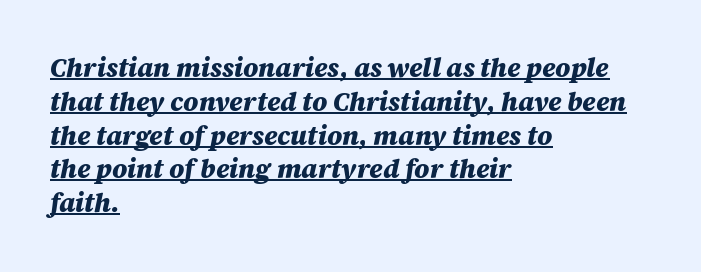
{"italic": "yes", "lean": "right", "slant_degrees": 12, "bold": "yes", "underline": "yes", "align": "left", "line_spacing": "normal", "line_spacing_ratio": 1.3, "letter_spacing": "normal", "letter_spacing_em": 0.0, "glyph_px": 26}
